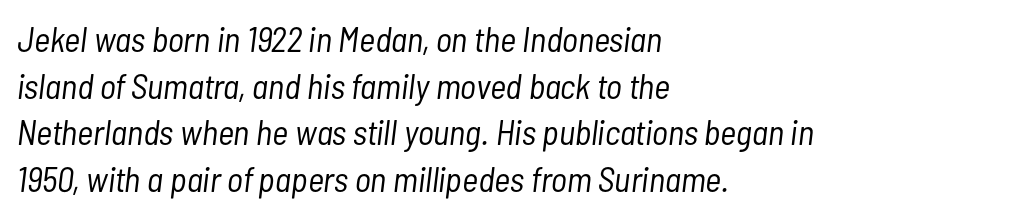
{"italic": "yes", "lean": "right", "slant_degrees": 7, "bold": "no", "weight": "light", "width": "condensed", "stroke_contrast": "low", "x_height": "medium", "monospaced": "no", "underline": "no", "align": "left", "line_spacing": "normal", "line_spacing_ratio": 1.33, "letter_spacing": "normal", "letter_spacing_em": 0.0, "glyph_px": 35}
